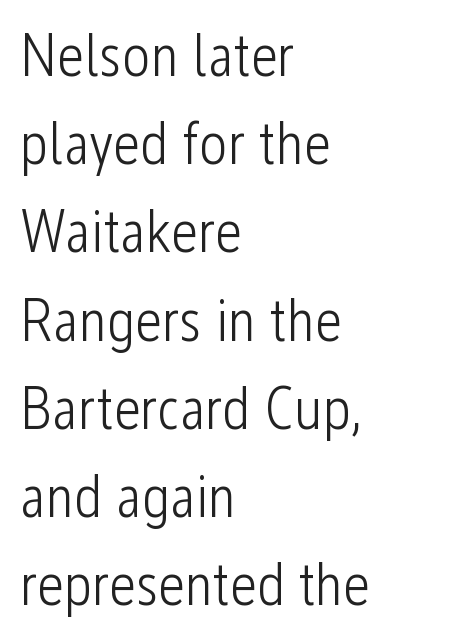
Q: Is the text bold? A: No.
Q: Is the text italic (slanted)? A: No, it is upright.
Q: Is the typeface a serif or a sans-serif typeface? A: Sans-serif.
Q: Is the text underlined? A: No.
Q: How is the paragraph aligned? A: Left-aligned.
Q: Is the spacing between letters normal or unusually wide? A: Normal.
Q: Is the spacing between lines tight, normal or loose? A: Normal.
Q: Width (condensed, normal, or wide)? A: Condensed.
Q: Stroke contrast? A: Low.
Q: x-height? A: Medium.
Q: Monospaced? A: No.
